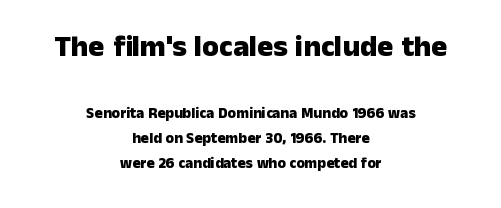
Q: Is the text bold? A: Yes.
Q: Is the text italic (slanted)? A: No, it is upright.
Q: Is the typeface a serif or a sans-serif typeface? A: Sans-serif.
Q: Is the text underlined? A: No.
Q: How is the paragraph aligned? A: Centered.
Q: Is the spacing between letters normal or unusually wide? A: Normal.
Q: Is the spacing between lines tight, normal or loose? A: Normal.
Q: Which block of text is set in a larger size, the first (top) or the second (bottom)? A: The first (top) one.
Q: Width (condensed, normal, or wide)? A: Normal.
Q: Stroke contrast? A: Low.
Q: x-height? A: Medium.
Q: Monospaced? A: No.
